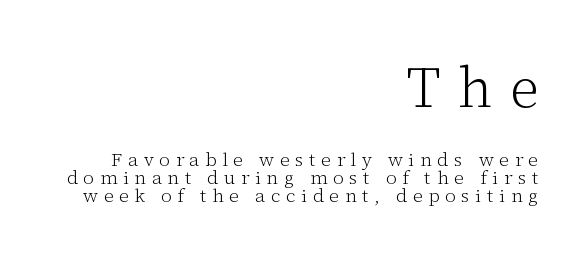
{"serif": "yes", "italic": "no", "bold": "no", "weight": "light", "width": "normal", "stroke_contrast": "low", "x_height": "medium", "monospaced": "no", "underline": "no", "align": "right", "line_spacing": "tight", "line_spacing_ratio": 0.95, "letter_spacing": "wide", "letter_spacing_em": 0.3, "larger_block": "first", "size_ratio": 2.95, "glyph_px": 56}
